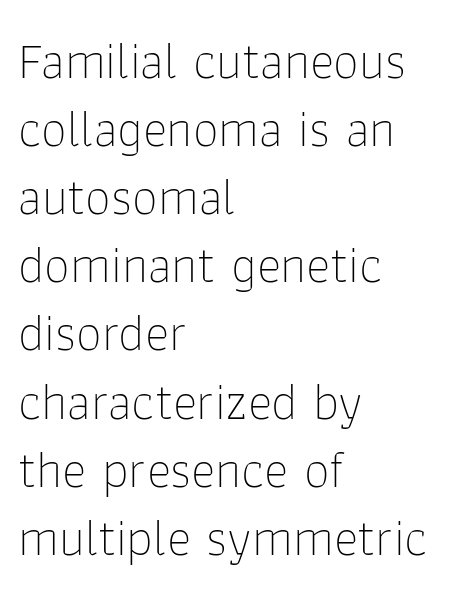
The image shows 52 px thin sans-serif type, upright; set left-aligned, normal line spacing (1.31x), normal letter spacing, not underlined; low stroke contrast and a medium x-height.
